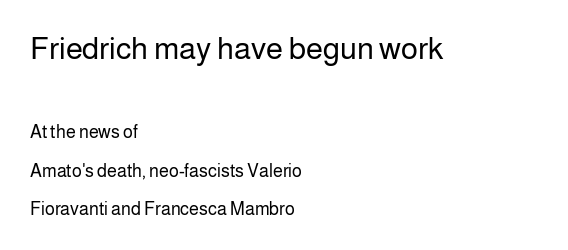
Q: Is the text bold? A: No.
Q: Is the text italic (slanted)? A: No, it is upright.
Q: Is the typeface a serif or a sans-serif typeface? A: Sans-serif.
Q: Is the text underlined? A: No.
Q: How is the paragraph aligned? A: Left-aligned.
Q: Is the spacing between letters normal or unusually wide? A: Normal.
Q: Is the spacing between lines tight, normal or loose? A: Loose.
Q: Which block of text is set in a larger size, the first (top) or the second (bottom)? A: The first (top) one.
Q: Width (condensed, normal, or wide)? A: Normal.
Q: Stroke contrast? A: Low.
Q: x-height? A: Medium.
Q: Monospaced? A: No.
